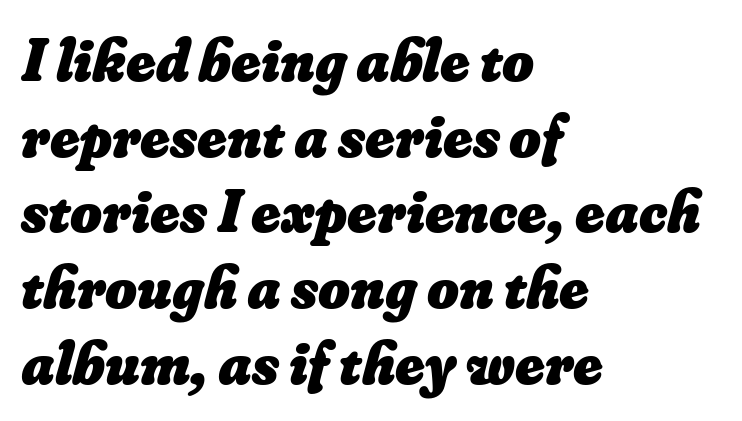
{"bold": "yes", "weight": "heavy", "width": "normal", "stroke_contrast": "low", "x_height": "small", "monospaced": "no", "underline": "no", "align": "left", "line_spacing_ratio": 1.24, "letter_spacing": "normal", "letter_spacing_em": 0.0, "glyph_px": 61}
